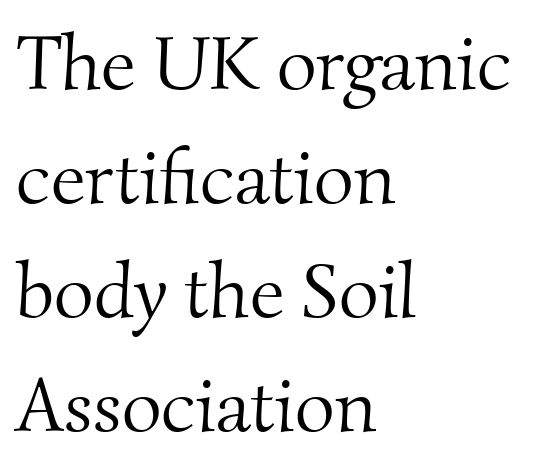
The image shows 77 px light serif type; set left-aligned, normal line spacing (1.48x), normal letter spacing, not underlined; medium stroke contrast and a small x-height.
